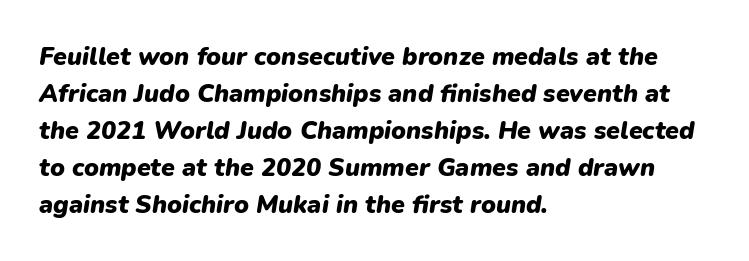
Each word holds together tightly as a unit, with standard inter-letter gaps. These lines carry a lot of weight — the face is fully bold. The designer left line spacing at the default. Descenders hang freely into open space. These lines were composed using italics.
